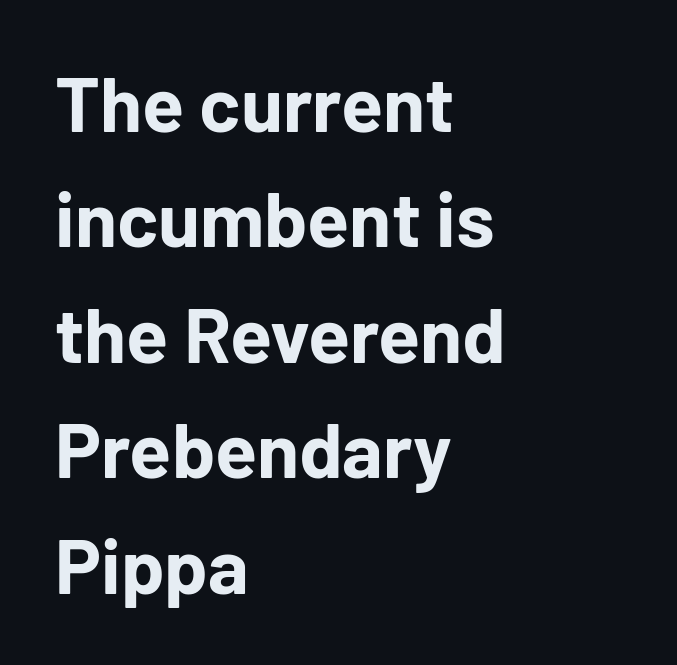
The zone under the glyphs is completely vacant. Every character sits straight up, as roman type does. Looks like regular typesetting: each glyph gets only the width it needs. The text block is weighted toward the left margin, trailing off unevenly rightward. Reading down the column, the eye jumps a familiar distance to each next line. Regarding serifs, this sample does without them.
